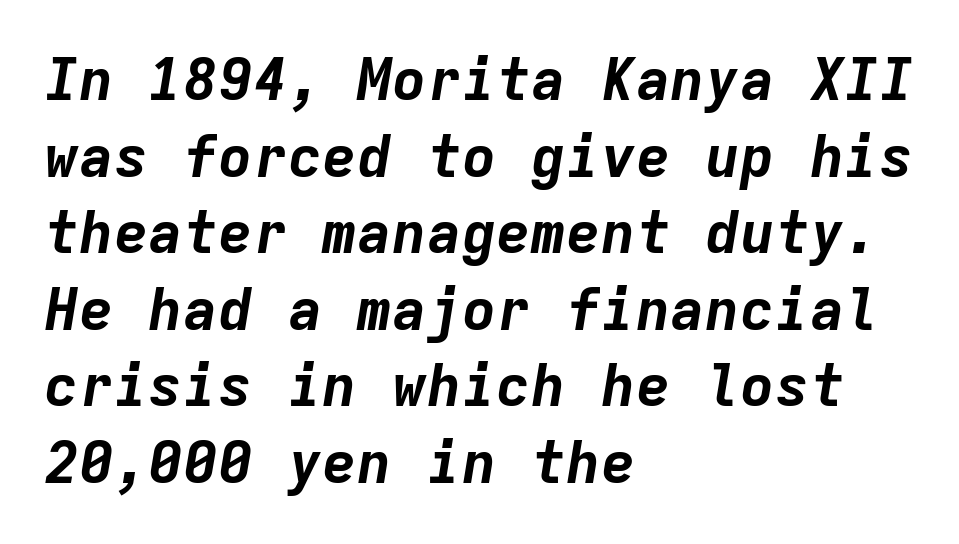
Q: Is the text bold? A: Yes.
Q: Is the text italic (slanted)? A: Yes, it leans right by about 9 degrees.
Q: Is the text underlined? A: No.
Q: How is the paragraph aligned? A: Left-aligned.
Q: Is the spacing between letters normal or unusually wide? A: Normal.
Q: Is the spacing between lines tight, normal or loose? A: Normal.
Q: Width (condensed, normal, or wide)? A: Normal.
Q: Stroke contrast? A: Low.
Q: x-height? A: Medium.
Q: Monospaced? A: Yes.
